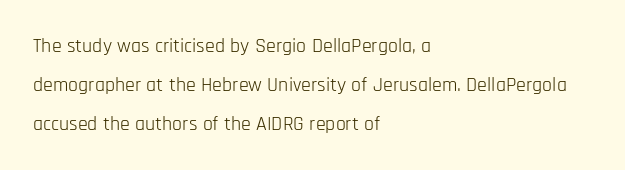
No extra tracking has been applied to these lines. Anything drawn beneath the words? Only blank space. Stroke mass is kept to a normal reading level or below. In CSS terms this would be text-align: left. Line spacing here is loose. A typesetter would mark this as roman, not italic.
